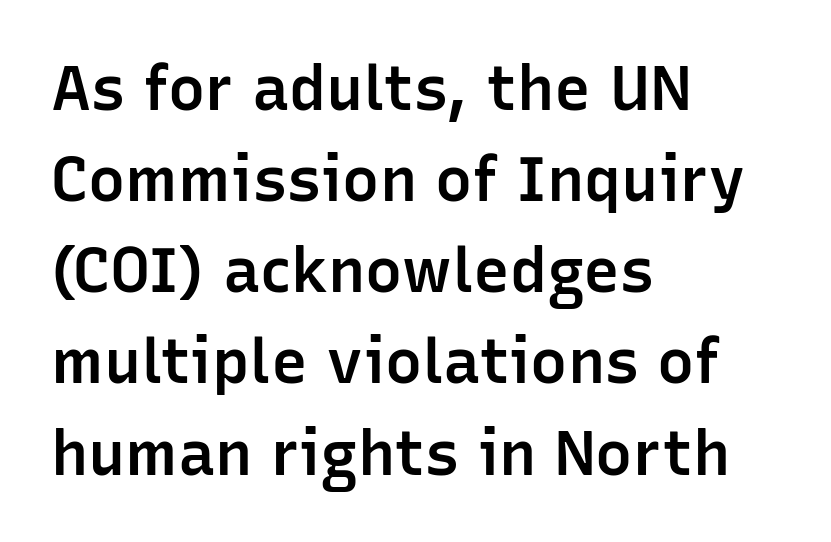
{"serif": "no", "italic": "no", "bold": "semi", "weight": "semibold", "width": "normal", "stroke_contrast": "low", "x_height": "medium", "monospaced": "no", "underline": "no", "align": "left", "line_spacing": "normal", "line_spacing_ratio": 1.47, "letter_spacing": "normal", "letter_spacing_em": 0.0, "glyph_px": 62}
